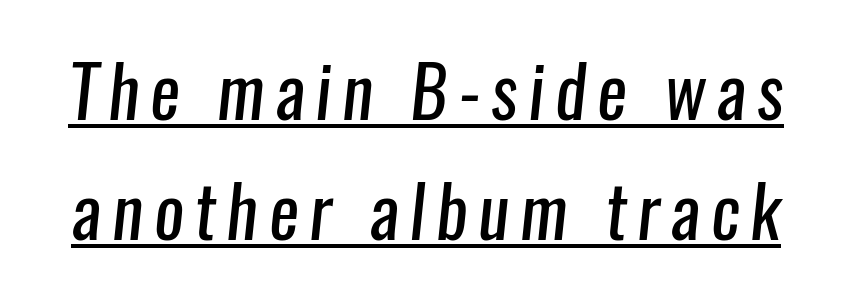
The image shows 71 px regular-weight, condensed sans-serif type; set normal line spacing (1.69x), underlined; low stroke contrast and a medium x-height.
